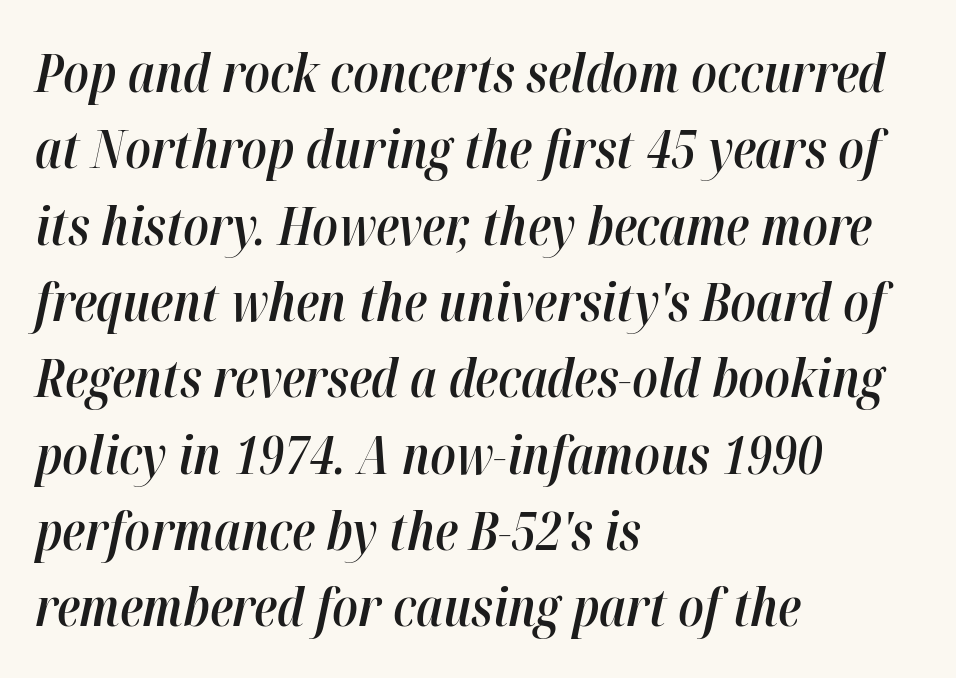
Q: Is the text bold? A: Semi-bold.
Q: Is the text italic (slanted)? A: Yes, it leans right by about 12 degrees.
Q: Is the text underlined? A: No.
Q: How is the paragraph aligned? A: Left-aligned.
Q: Is the spacing between letters normal or unusually wide? A: Normal.
Q: Is the spacing between lines tight, normal or loose? A: Normal.
Q: Width (condensed, normal, or wide)? A: Condensed.
Q: Stroke contrast? A: High.
Q: x-height? A: Medium.
Q: Monospaced? A: No.
